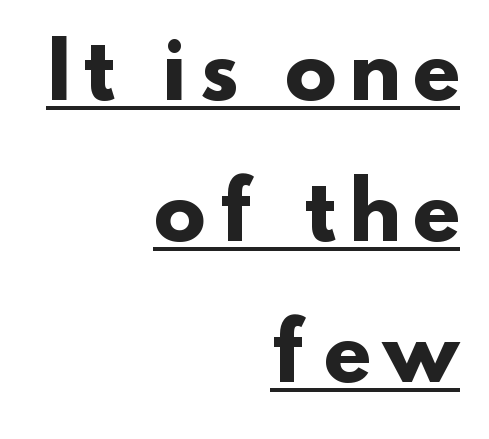
You could not count columns in this text — the font is proportionally spaced. The sample has been set heavy, in full bold. In designer terms, the underline attribute is active on this setting. A student would call this right alignment; a typographer would say flush right, rag left. The passage shown is typeset with a sans-serif family.
